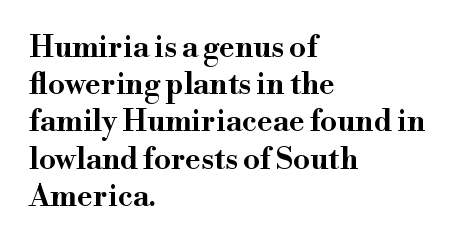
Q: Is the text italic (slanted)? A: No, it is upright.
Q: Is the typeface a serif or a sans-serif typeface? A: Serif.
Q: Is the text underlined? A: No.
Q: How is the paragraph aligned? A: Left-aligned.
Q: Is the spacing between letters normal or unusually wide? A: Normal.
Q: Width (condensed, normal, or wide)? A: Wide.
Q: Stroke contrast? A: High.
Q: x-height? A: Small.
Q: Monospaced? A: No.
